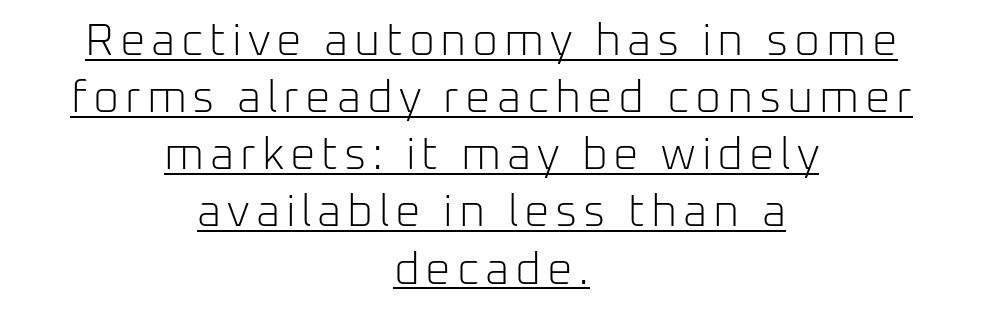
{"serif": "no", "italic": "no", "bold": "no", "weight": "light", "width": "normal", "stroke_contrast": "low", "x_height": "medium", "monospaced": "no", "underline": "yes", "align": "center", "line_spacing": "normal", "line_spacing_ratio": 1.27, "glyph_px": 45}
